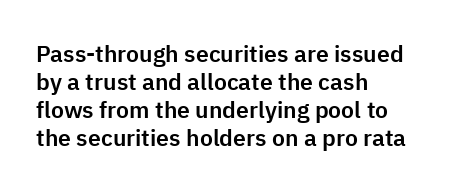
Look at the tracking — it's just the regular setting, nothing added. Caption: multi-line text, flush left, ragged right. Notice how the stems are strictly vertical — no italics here. A clean baseline with only descenders dipping below it.
